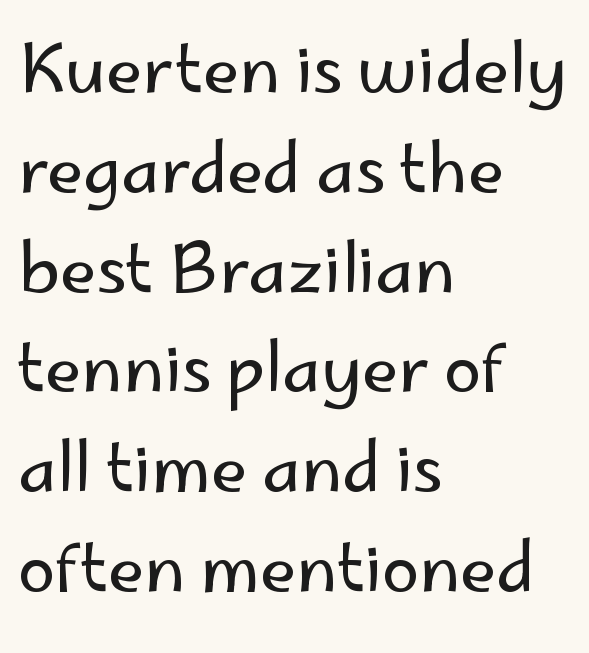
{"serif": "no", "italic": "no", "bold": "no", "weight": "regular", "width": "normal", "stroke_contrast": "low", "x_height": "small", "monospaced": "no", "underline": "no", "align": "left", "line_spacing": "normal", "line_spacing_ratio": 1.49, "letter_spacing": "normal", "letter_spacing_em": 0.0, "glyph_px": 67}
